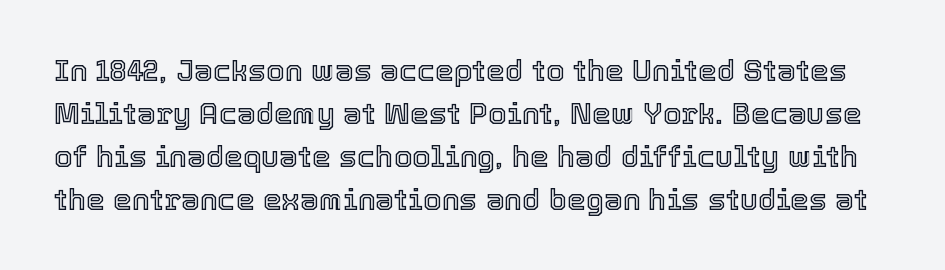
The tracking reads as untouched default to a designer's eye. How would I describe the line gaps? Plain and ordinary. The foot of each line stays bare and open. Varying glyph widths throughout — classic text-font behaviour. When letters stand straight like this, we call the style roman or upright.
